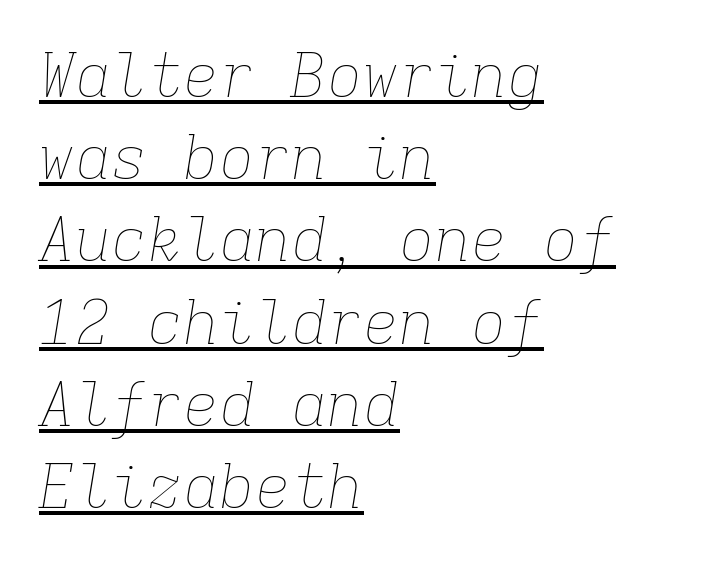
Which margin do the lines hug? The left one — the right edge is uneven. Weight: in the light-to-regular range. Standard letterfit; no display-style spreading of the glyphs. Observe the lean: these are italic letterforms. Every character here occupies the same horizontal width, giving the sample a typewriter-like rhythm. Each line of the rendering has a horizontal stroke beneath the glyphs.
